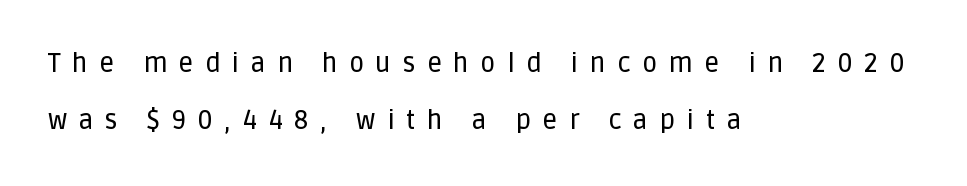
In terms of leading, this rendering errs on the spacious side. Descenders are the only things crossing below the line. The passage is arranged the way most books set body copy — flush left. What stands out about the letter spacing? Its width — letters are far apart. It's the straight-up-and-down kind of type.
